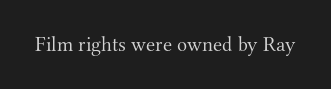
{"italic": "no", "bold": "no", "underline": "no", "letter_spacing": "normal", "letter_spacing_em": 0.0, "glyph_px": 21}
